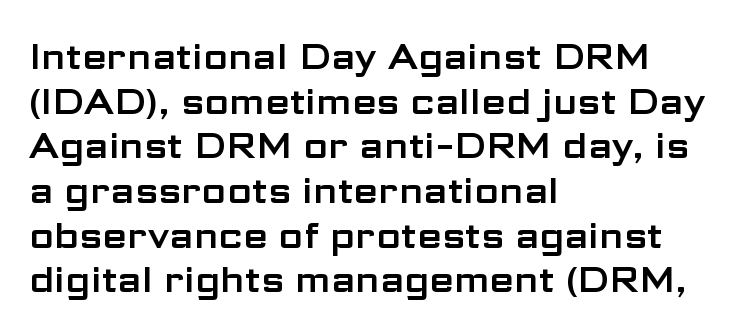
{"serif": "no", "italic": "no", "width": "wide", "stroke_contrast": "low", "x_height": "medium", "monospaced": "no", "underline": "no", "align": "left", "line_spacing_ratio": 1.24, "letter_spacing": "normal", "letter_spacing_em": 0.0, "glyph_px": 36}
